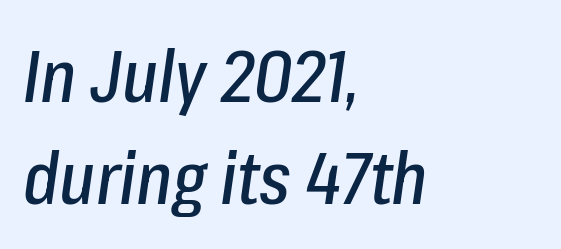
Line spacing here is normal. This sample has the flowing, uneven cadence of proportional lettering. Nobody drew a line under any word here. The face used here has a pronounced slope to its letters.
